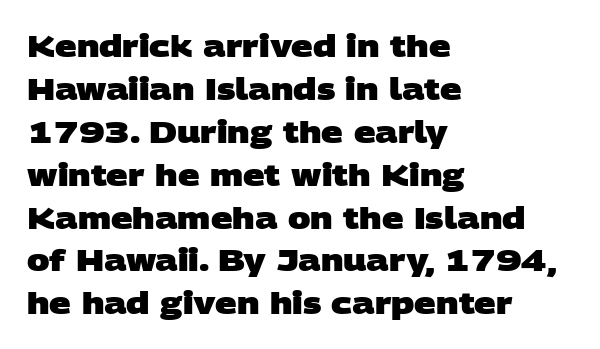
Q: Is the text bold? A: Yes.
Q: Is the typeface a serif or a sans-serif typeface? A: Sans-serif.
Q: Is the text underlined? A: No.
Q: How is the paragraph aligned? A: Left-aligned.
Q: Is the spacing between letters normal or unusually wide? A: Normal.
Q: Is the spacing between lines tight, normal or loose? A: Normal.
Q: Width (condensed, normal, or wide)? A: Wide.
Q: Stroke contrast? A: Low.
Q: x-height? A: Large.
Q: Monospaced? A: No.
